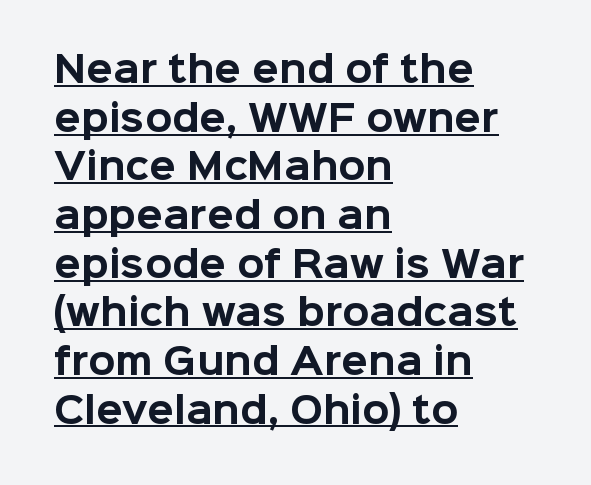
{"serif": "no", "italic": "no", "bold": "yes", "weight": "bold", "width": "normal", "stroke_contrast": "low", "x_height": "medium", "monospaced": "no", "underline": "yes", "align": "left", "line_spacing": "normal", "line_spacing_ratio": 1.39, "letter_spacing": "normal", "letter_spacing_em": 0.0, "glyph_px": 35}
